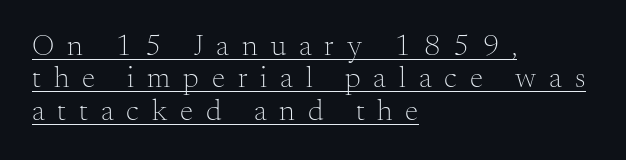
Q: Is the text bold? A: No.
Q: Is the text italic (slanted)? A: No, it is upright.
Q: Is the typeface a serif or a sans-serif typeface? A: Serif.
Q: Is the text underlined? A: Yes.
Q: How is the paragraph aligned? A: Left-aligned.
Q: Is the spacing between letters normal or unusually wide? A: Unusually wide.
Q: Is the spacing between lines tight, normal or loose? A: Tight.
Q: Width (condensed, normal, or wide)? A: Normal.
Q: Stroke contrast? A: Medium.
Q: x-height? A: Small.
Q: Monospaced? A: No.
